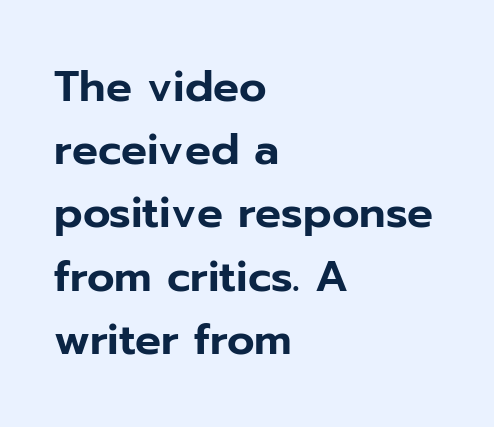
The image shows 43 px sans-serif type, upright; set left-aligned, normal line spacing (1.47x), normal letter spacing, not underlined; low stroke contrast and a medium x-height.
